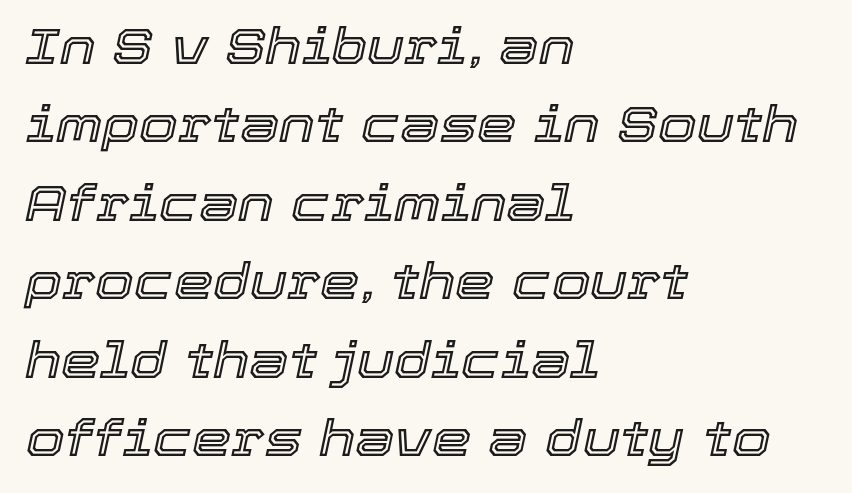
{"italic": "yes", "lean": "right", "slant_degrees": 12, "width": "normal", "x_height": "medium", "monospaced": "no", "underline": "no", "align": "left", "line_spacing": "normal", "line_spacing_ratio": 1.57, "letter_spacing": "normal", "letter_spacing_em": 0.0, "glyph_px": 50}
